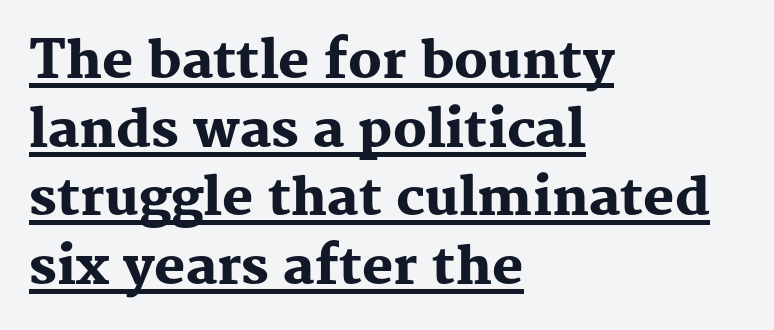
{"serif": "yes", "italic": "no", "bold": "yes", "weight": "heavy", "width": "normal", "stroke_contrast": "medium", "x_height": "medium", "monospaced": "no", "underline": "yes", "align": "left", "line_spacing": "normal", "line_spacing_ratio": 1.32, "letter_spacing": "normal", "letter_spacing_em": 0.0, "glyph_px": 52}
